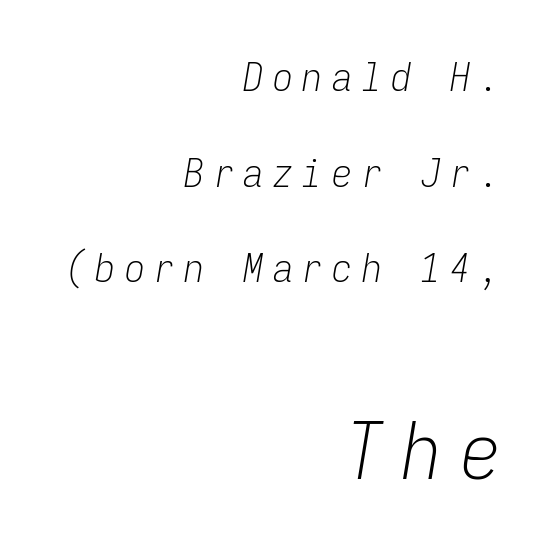
{"italic": "yes", "lean": "right", "slant_degrees": 9, "bold": "no", "weight": "light", "width": "condensed", "stroke_contrast": "low", "x_height": "medium", "monospaced": "yes", "underline": "no", "align": "right", "line_spacing": "loose", "line_spacing_ratio": 2.39, "letter_spacing": "wide", "letter_spacing_em": 0.24, "larger_block": "second", "size_ratio": 1.98, "glyph_px": 79}
